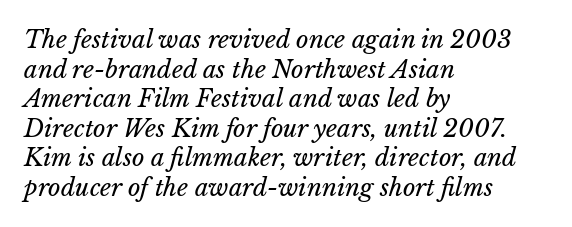
The image shows 24 px text type; set left-aligned, line spacing 1.23x, normal letter spacing, not underlined.
